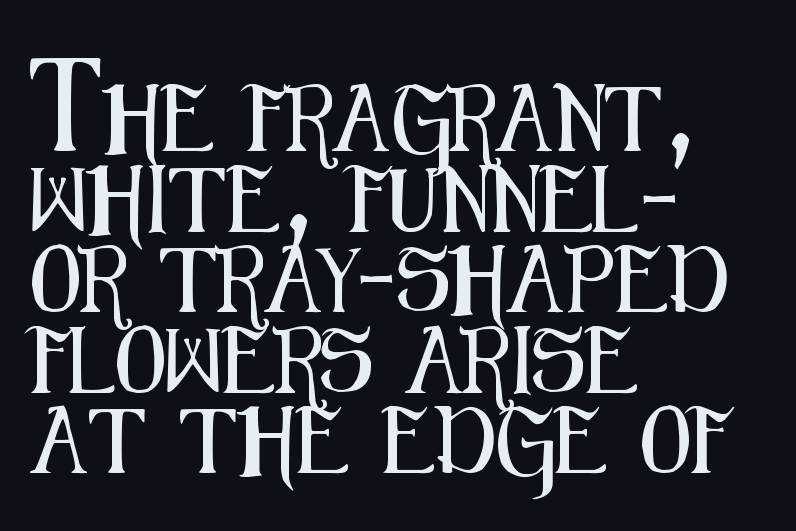
The gap between lines stays unmarked. Is this a fixed-width face? No — the glyphs have proportional, varying widths. The type sits square on the baseline with zero lean. The paragraph has a hard left edge and a soft right edge. Letter spacing: default.
